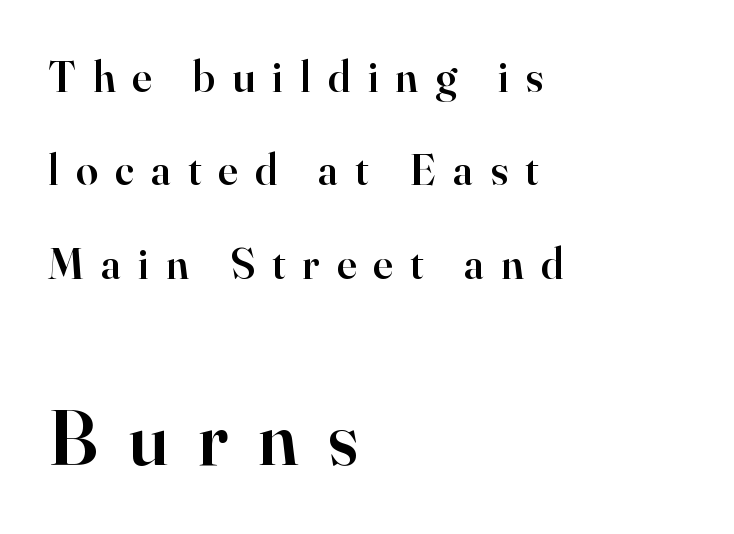
Size contrast runs from small at the top to large at the bottom. Short and long lines alike share a common starting point at left. Each letter keeps its own natural width here, so spacing adapts to shape. The characters look somewhat weighty, a semibold short of true bold. This rendering features lettering with no underline.
